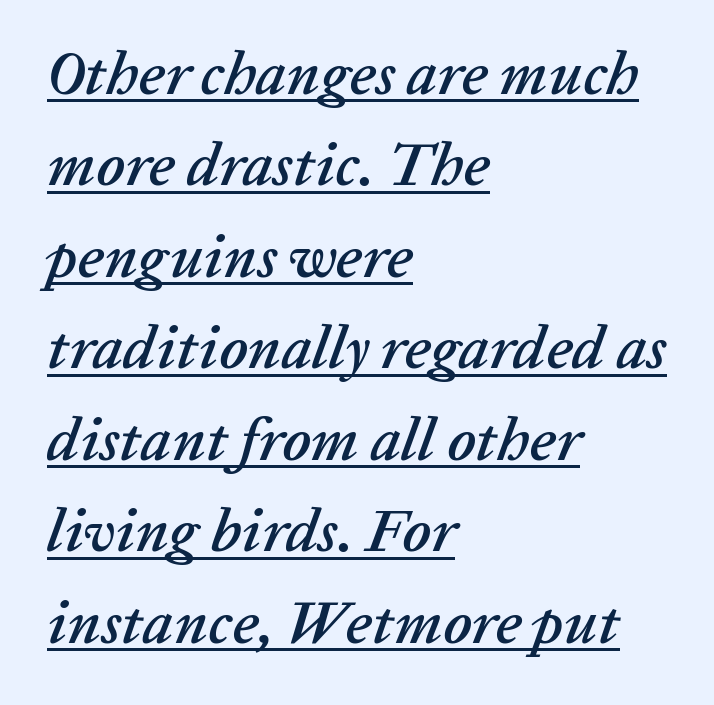
{"italic": "yes", "lean": "right", "slant_degrees": 20, "width": "normal", "stroke_contrast": "low", "x_height": "medium", "monospaced": "no", "underline": "yes", "align": "left", "line_spacing": "normal", "line_spacing_ratio": 1.5, "letter_spacing": "normal", "letter_spacing_em": 0.0, "glyph_px": 61}
